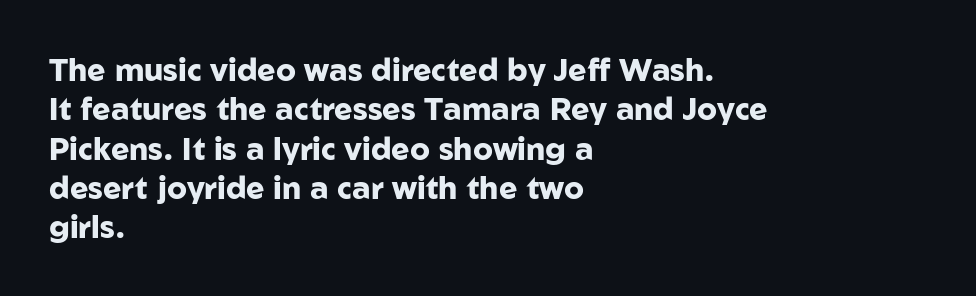
{"serif": "no", "italic": "no", "bold": "yes", "weight": "heavy", "width": "normal", "stroke_contrast": "low", "x_height": "medium", "monospaced": "no", "underline": "no", "align": "left", "line_spacing": "normal", "line_spacing_ratio": 1.27, "letter_spacing": "normal", "letter_spacing_em": 0.0, "glyph_px": 31}
